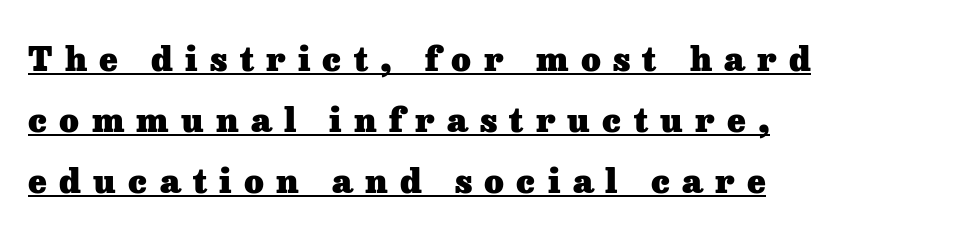
{"serif": "yes", "italic": "no", "bold": "yes", "weight": "heavy", "width": "normal", "stroke_contrast": "low", "x_height": "medium", "monospaced": "no", "underline": "yes", "align": "left", "line_spacing_ratio": 1.8, "letter_spacing": "wide", "letter_spacing_em": 0.36, "glyph_px": 34}
